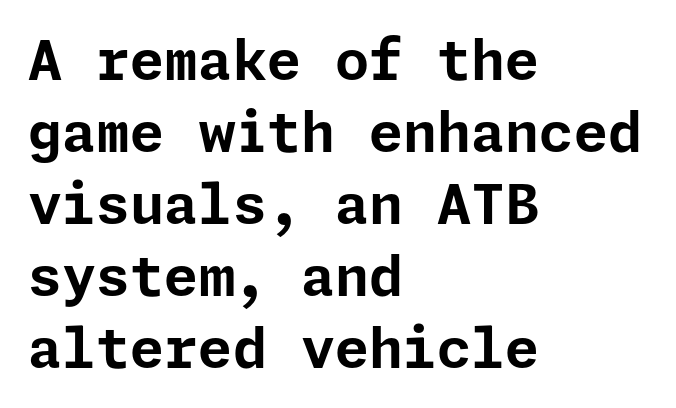
Q: Is the text bold? A: Yes.
Q: Is the text italic (slanted)? A: No, it is upright.
Q: Is the typeface a serif or a sans-serif typeface? A: Sans-serif.
Q: Is the text underlined? A: No.
Q: How is the paragraph aligned? A: Left-aligned.
Q: Is the spacing between letters normal or unusually wide? A: Normal.
Q: Is the spacing between lines tight, normal or loose? A: Normal.
Q: Width (condensed, normal, or wide)? A: Normal.
Q: Stroke contrast? A: Low.
Q: x-height? A: Medium.
